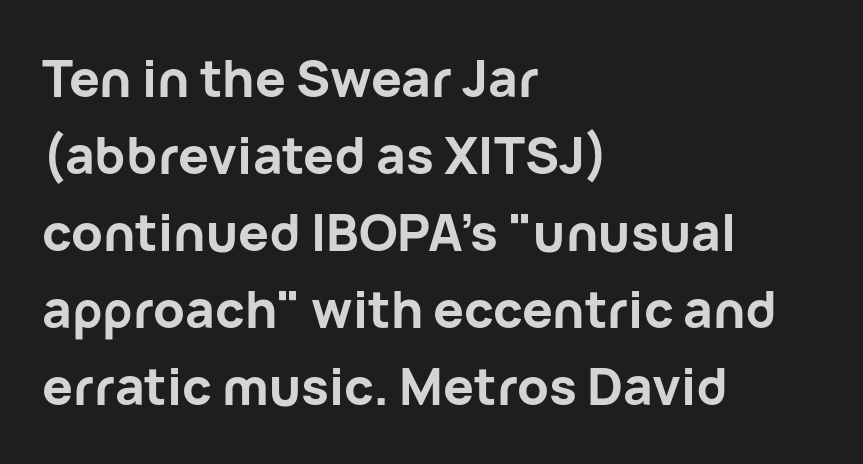
A normal amount of white space separates one row of letters from the next. Short and long lines alike share a common starting point at left. Does the weight exceed regular? Yes, all the way to bold. Is there any slant? The stems are plumb.
